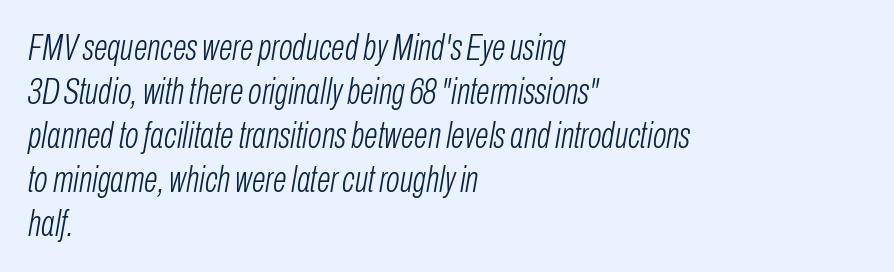
Q: Is the text bold? A: No.
Q: Is the text italic (slanted)? A: Yes, it leans right by about 10 degrees.
Q: Is the text underlined? A: No.
Q: How is the paragraph aligned? A: Left-aligned.
Q: Is the spacing between letters normal or unusually wide? A: Normal.
Q: Width (condensed, normal, or wide)? A: Condensed.
Q: Stroke contrast? A: Low.
Q: x-height? A: Medium.
Q: Monospaced? A: No.
